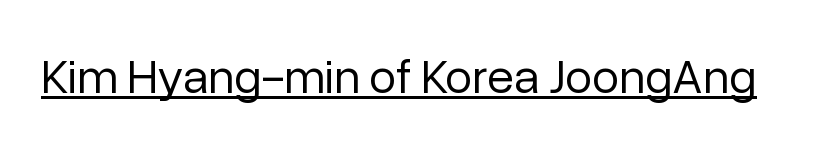
Regarding serifs, this sample does without them. Style check: upright. Is the type heavy? It reads as light-to-regular instead. Note the varied advance widths — an 'i' is clearly narrower than an 'm'. The sample's only ornament is a line tracing under the words.
